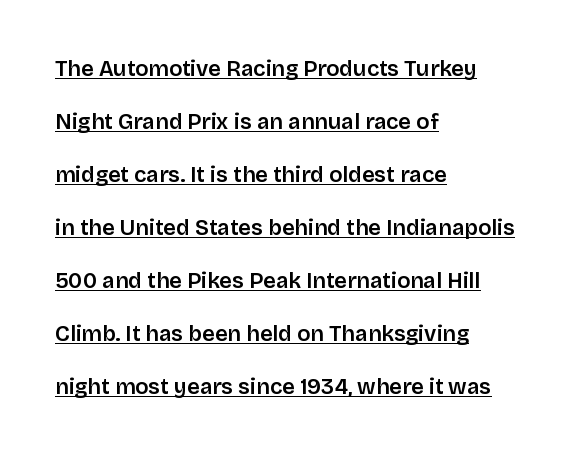
Q: Is the text italic (slanted)? A: No, it is upright.
Q: Is the text underlined? A: Yes.
Q: How is the paragraph aligned? A: Left-aligned.
Q: Is the spacing between letters normal or unusually wide? A: Normal.
Q: Is the spacing between lines tight, normal or loose? A: Loose.
